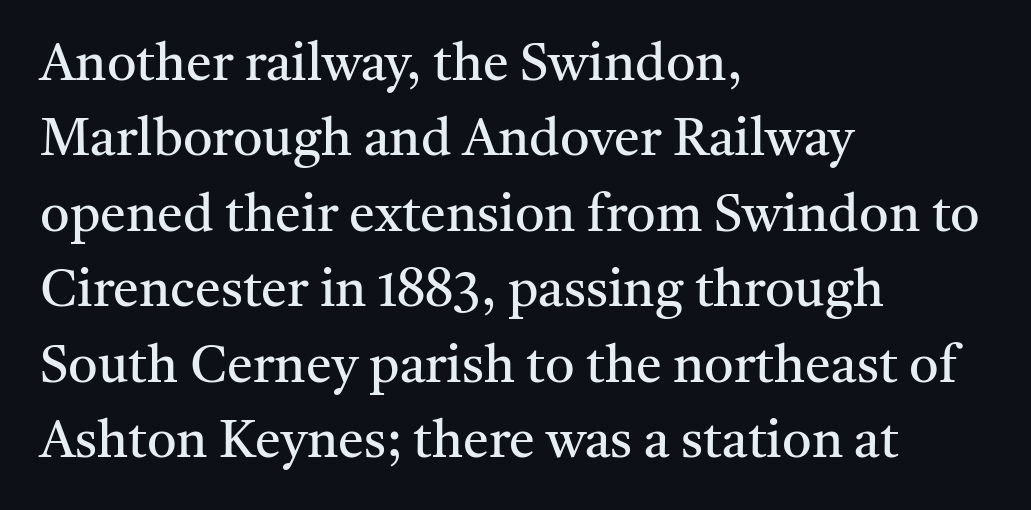
{"serif": "yes", "italic": "no", "bold": "no", "weight": "regular", "width": "normal", "stroke_contrast": "medium", "x_height": "medium", "monospaced": "no", "underline": "no", "align": "left", "line_spacing": "normal", "line_spacing_ratio": 1.45, "letter_spacing": "normal", "letter_spacing_em": 0.0, "glyph_px": 52}
